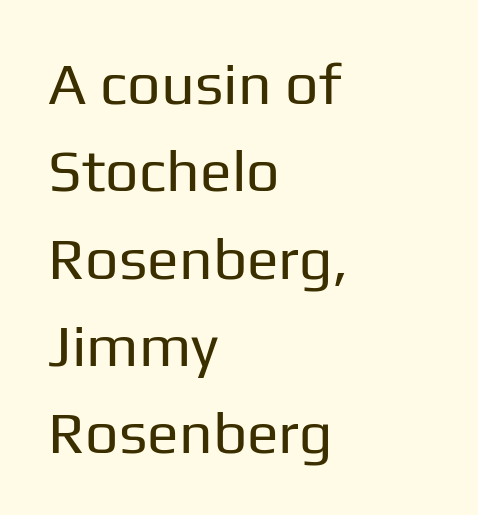
Every row of glyphs begins at an identical x-position on the left. You can tell from the bare stems that sans-serif type was used. Is the type heavy? It reads as light-to-regular instead. Letter spacing: default.
